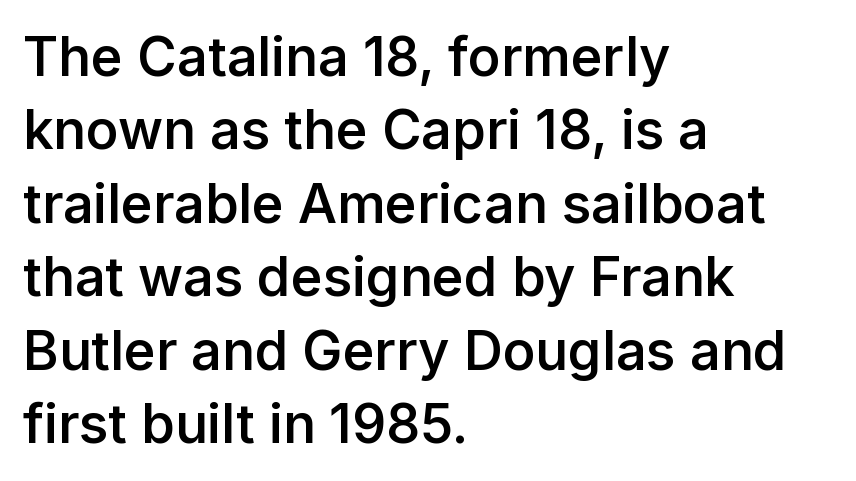
Do the characters align in a grid? No, the font is proportional. Grotesque or geometric, the face here clearly has no serifs. The passage shown is not underscored anywhere. The line texture is even and compact thanks to regular tracking. Students, observe: this is what conventionally led text looks like. The ragged edge is on the right, which tells us the setting is flush left.
